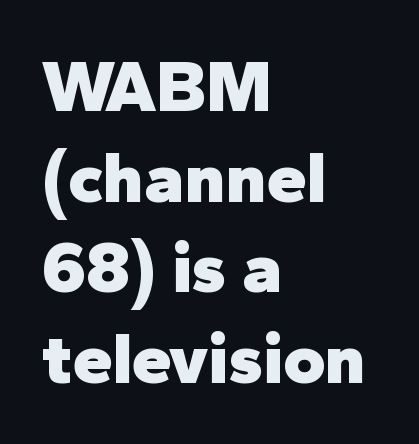
A dark, heavy texture on the line: the type is bold. The passage shown stacks its lines at a standard gap. Each letter's strokes conclude bluntly, with no projecting serifs. Horizontal alignment here is leftward, the default for most running prose. Caption: standard tracking, unaltered.
